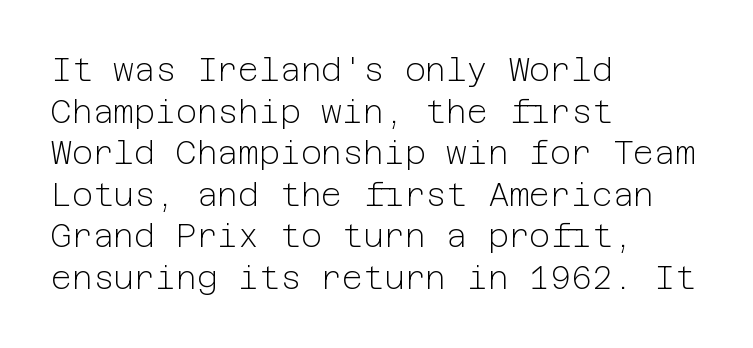
{"serif": "no", "italic": "no", "bold": "no", "weight": "light", "width": "normal", "stroke_contrast": "low", "x_height": "medium", "underline": "no", "align": "left", "line_spacing": "normal", "line_spacing_ratio": 1.3, "letter_spacing": "normal", "letter_spacing_em": 0.0, "glyph_px": 32}
